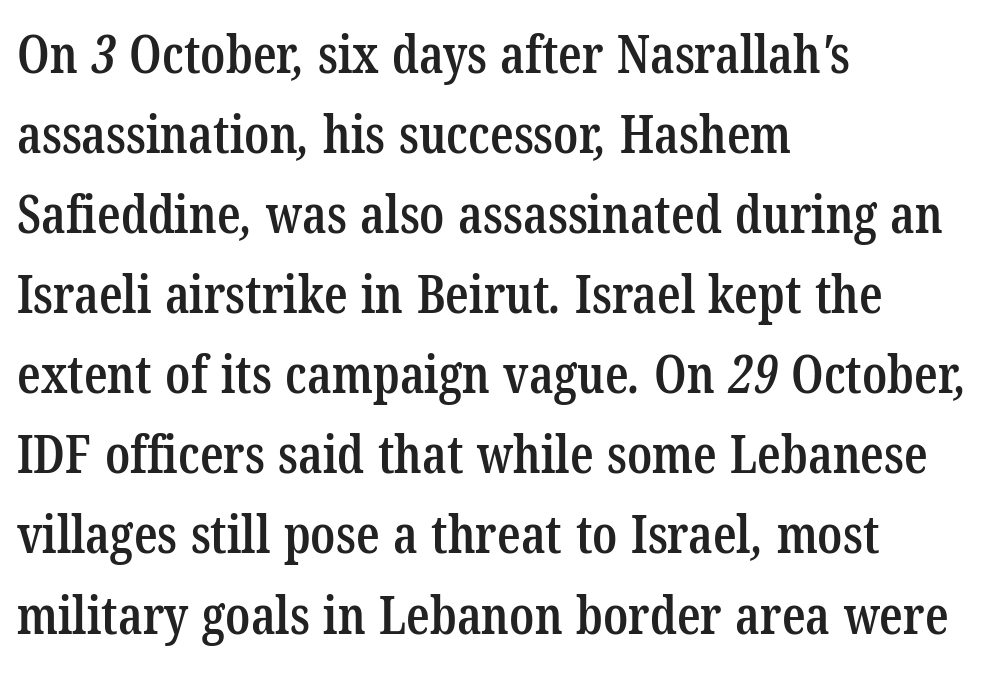
{"serif": "yes", "bold": "semi", "weight": "semibold", "width": "condensed", "stroke_contrast": "low", "x_height": "medium", "monospaced": "no", "underline": "no", "align": "left", "line_spacing": "normal", "line_spacing_ratio": 1.54, "letter_spacing": "normal", "letter_spacing_em": 0.0, "glyph_px": 52}
